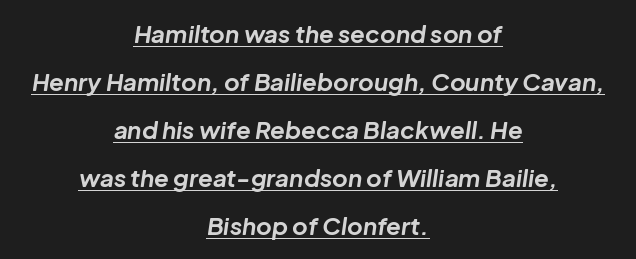
Centered paragraph, ragged on both sides. The letters sit at their default tracking, neither squeezed nor spread. Students, observe the line beneath the letters — that is underlining. The letters are bold, with thick, heavy strokes. An italicized treatment has been applied to the whole sample. The passage shown stacks its lines with a broad gap.
